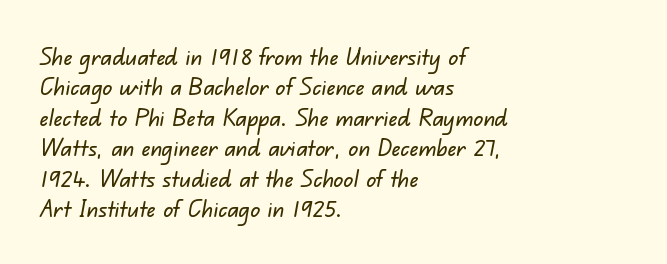
{"underline": "no", "align": "left", "line_spacing": "normal", "line_spacing_ratio": 1.27, "letter_spacing": "normal", "letter_spacing_em": 0.0, "glyph_px": 24}
